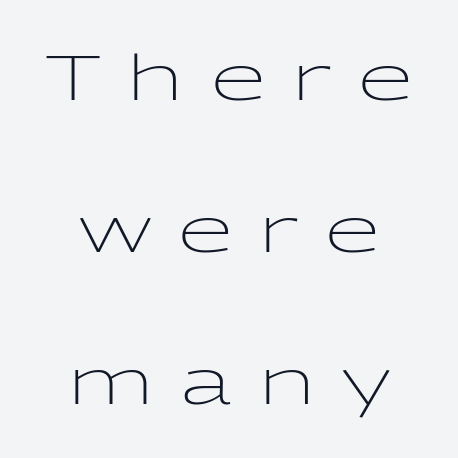
{"serif": "no", "italic": "no", "bold": "no", "weight": "light", "width": "wide", "stroke_contrast": "low", "x_height": "medium", "monospaced": "no", "underline": "no", "line_spacing": "loose", "line_spacing_ratio": 2.41, "letter_spacing": "wide", "letter_spacing_em": 0.43, "glyph_px": 63}
